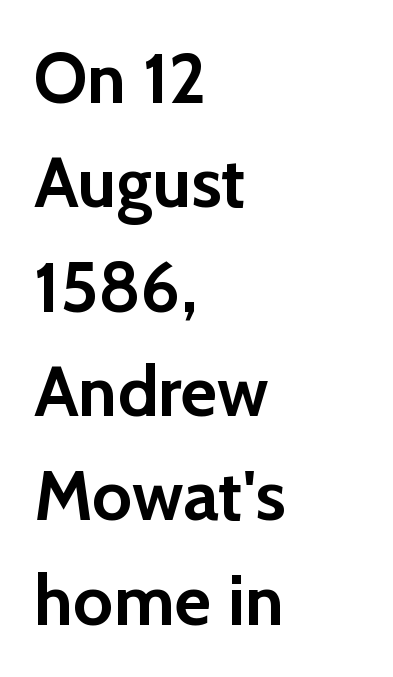
Q: Is the text bold? A: Yes.
Q: Is the text italic (slanted)? A: No, it is upright.
Q: Is the typeface a serif or a sans-serif typeface? A: Sans-serif.
Q: Is the text underlined? A: No.
Q: How is the paragraph aligned? A: Left-aligned.
Q: Is the spacing between letters normal or unusually wide? A: Normal.
Q: Is the spacing between lines tight, normal or loose? A: Normal.
Q: Width (condensed, normal, or wide)? A: Normal.
Q: Stroke contrast? A: Low.
Q: x-height? A: Medium.
Q: Monospaced? A: No.
